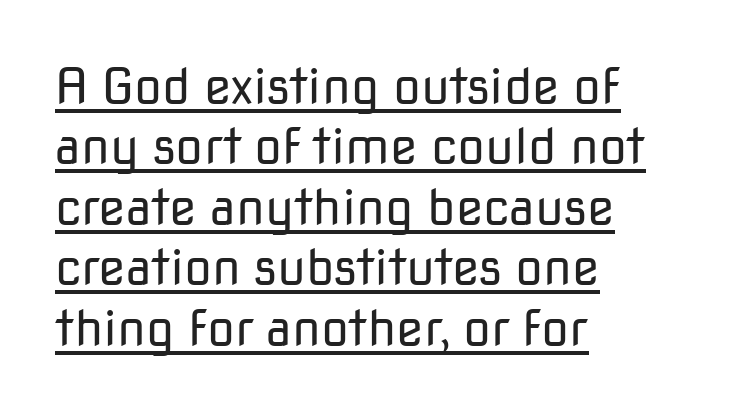
{"serif": "no", "italic": "no", "bold": "no", "weight": "regular", "width": "normal", "stroke_contrast": "low", "x_height": "medium", "monospaced": "no", "underline": "yes", "align": "left", "line_spacing_ratio": 1.21, "letter_spacing": "normal", "letter_spacing_em": 0.0, "glyph_px": 50}
